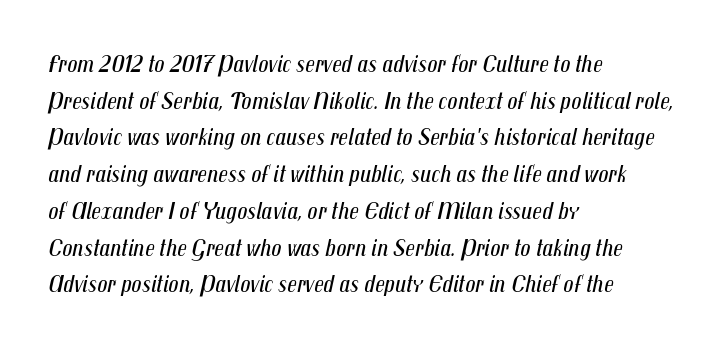
The image shows 25 px text type, italic (leaning right); set left-aligned, normal line spacing (1.47x), normal letter spacing, not underlined.
